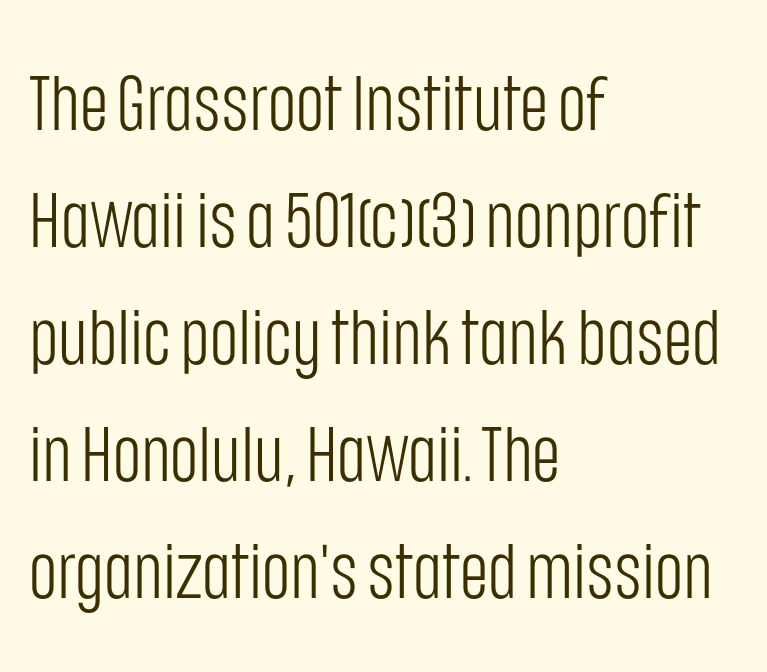
In terms of letterform style, serifs are entirely absent. Typeset ragged right — the left edge is the straight one. How would I describe the line gaps? Plain and ordinary. Do the letters lean? They stand straight. Type without underlining. The face used here is proportionally spaced, like ordinary book or web type.
